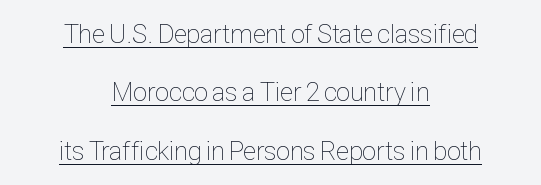
Students, observe the line beneath the letters — that is underlining. The space between consecutive lines is lavish. These lines stack symmetrically, like a column narrowing and widening about its center. Students, note that the glyphs here touch the page at normal intervals. This reads as an unemphasized weight, regular at the heaviest. Nope, not italic — everything's standing straight.
